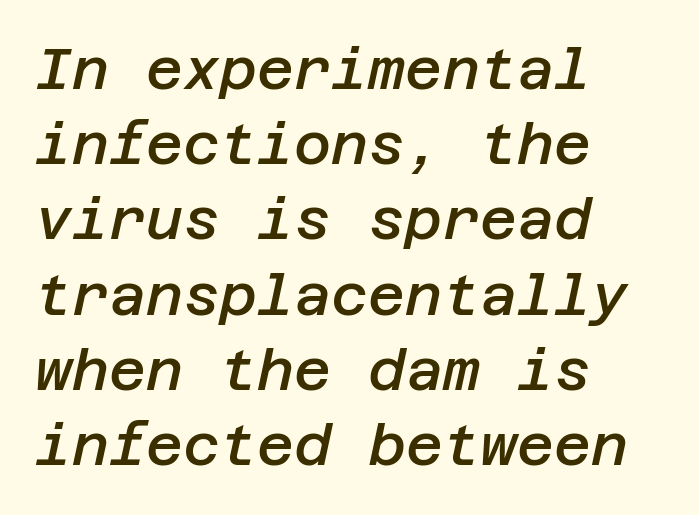
{"italic": "yes", "lean": "right", "slant_degrees": 12, "bold": "semi", "weight": "semibold", "width": "normal", "stroke_contrast": "low", "x_height": "large", "underline": "no", "align": "left", "line_spacing": "normal", "line_spacing_ratio": 1.32, "letter_spacing": "normal", "letter_spacing_em": 0.0, "glyph_px": 57}
